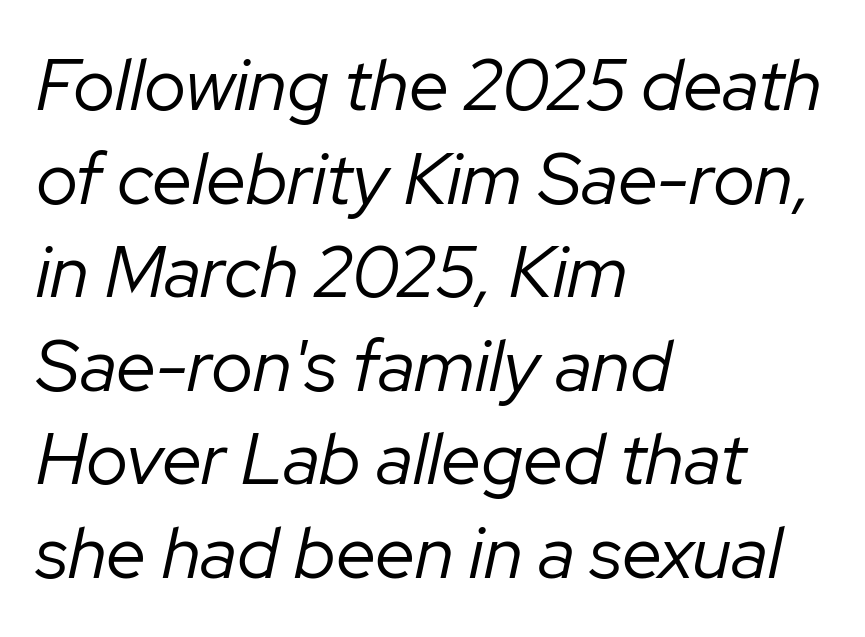
The zone under the glyphs is completely vacant. An italicized treatment has been applied to the whole sample. A classic flush-left, rag-right setting is used for this passage. The letters advance in unequal steps, a hallmark of proportional type.
